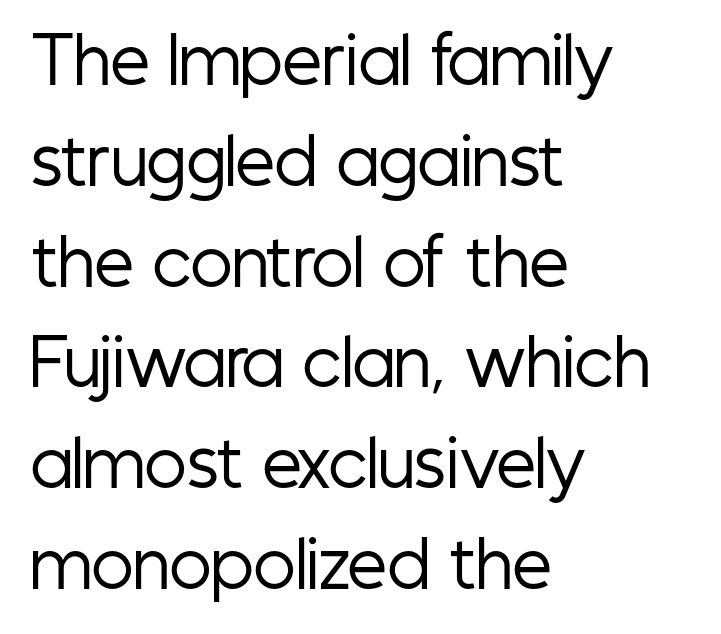
The image shows 63 px regular-weight, condensed sans-serif type, upright; set left-aligned, normal line spacing (1.6x), normal letter spacing, not underlined; low stroke contrast and a medium x-height.
